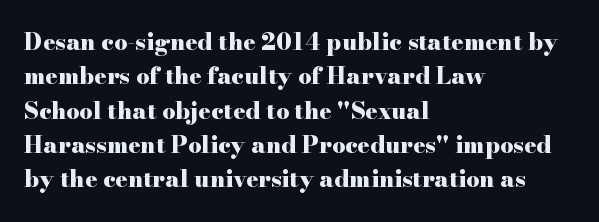
Q: Is the text bold? A: Yes.
Q: Is the text italic (slanted)? A: No, it is upright.
Q: Is the text underlined? A: No.
Q: How is the paragraph aligned? A: Left-aligned.
Q: Is the spacing between letters normal or unusually wide? A: Normal.
Q: Is the spacing between lines tight, normal or loose? A: Normal.
